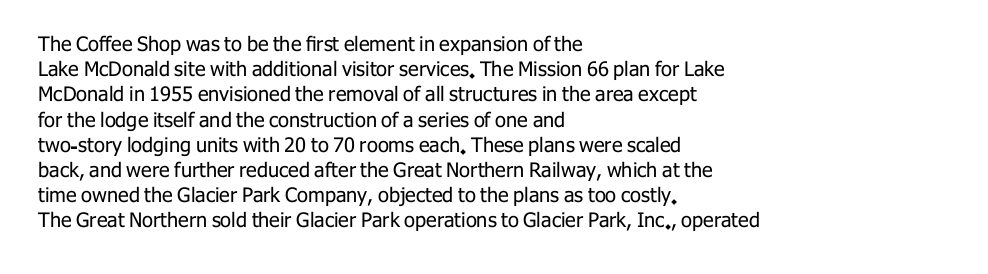
{"italic": "no", "bold": "no", "underline": "no", "align": "left", "line_spacing": "normal", "line_spacing_ratio": 1.26, "letter_spacing": "normal", "letter_spacing_em": 0.0, "glyph_px": 20}
